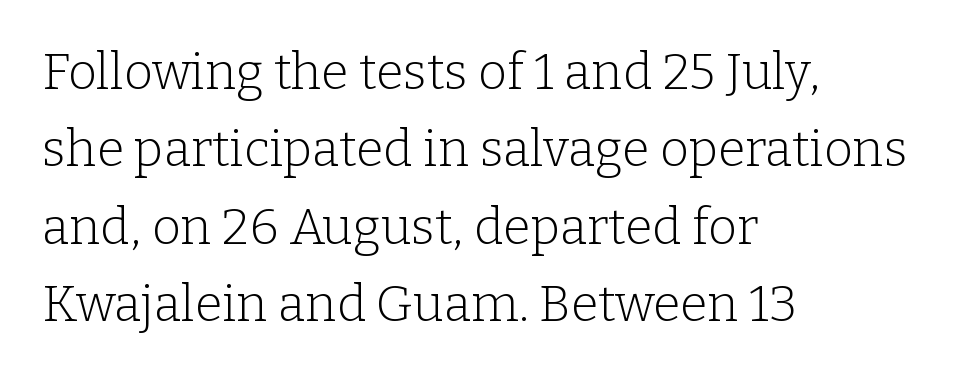
Q: Is the text bold? A: No.
Q: Is the text italic (slanted)? A: No, it is upright.
Q: Is the typeface a serif or a sans-serif typeface? A: Serif.
Q: Is the text underlined? A: No.
Q: How is the paragraph aligned? A: Left-aligned.
Q: Is the spacing between letters normal or unusually wide? A: Normal.
Q: Is the spacing between lines tight, normal or loose? A: Normal.
Q: Width (condensed, normal, or wide)? A: Normal.
Q: Stroke contrast? A: Low.
Q: x-height? A: Medium.
Q: Monospaced? A: No.
